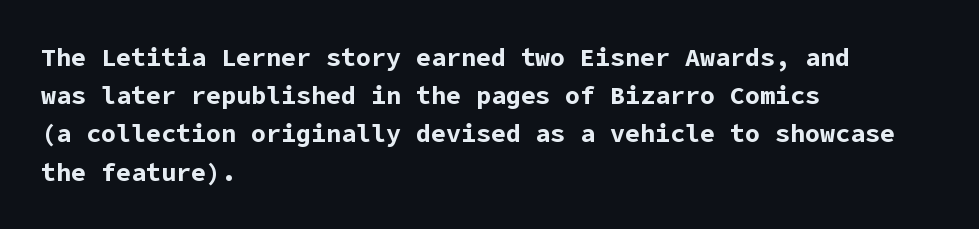
The image shows 25 px bold type, upright; set left-aligned, normal line spacing (1.53x), normal letter spacing, not underlined.
